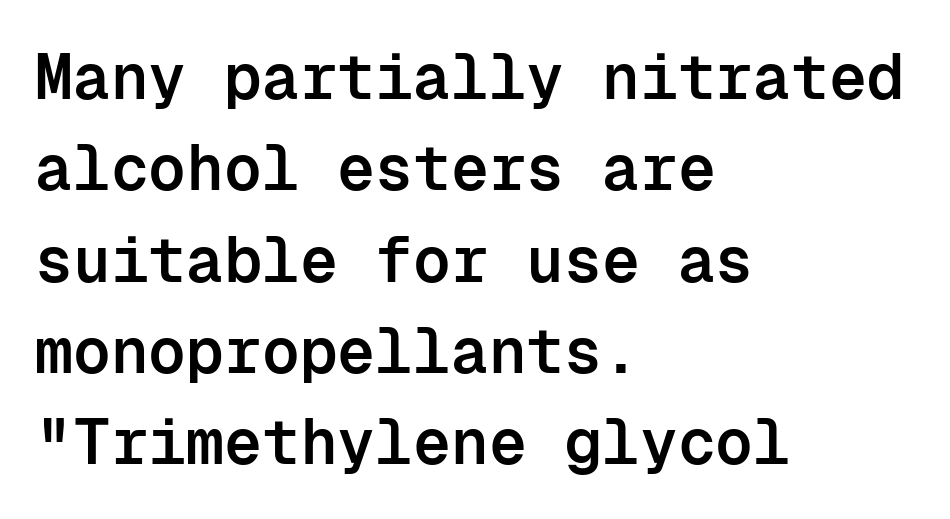
{"serif": "no", "italic": "no", "bold": "semi", "weight": "semibold", "width": "normal", "stroke_contrast": "low", "x_height": "medium", "monospaced": "yes", "underline": "no", "align": "left", "line_spacing": "normal", "line_spacing_ratio": 1.45, "letter_spacing": "normal", "letter_spacing_em": 0.0, "glyph_px": 63}
